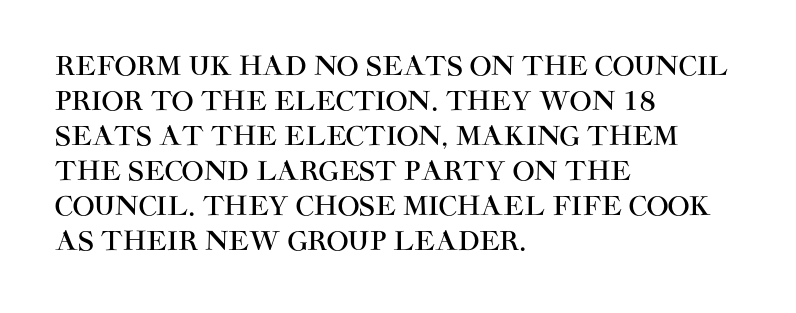
Q: Is the text italic (slanted)? A: No, it is upright.
Q: Is the text underlined? A: No.
Q: How is the paragraph aligned? A: Left-aligned.
Q: Is the spacing between letters normal or unusually wide? A: Normal.
Q: Is the spacing between lines tight, normal or loose? A: Normal.
